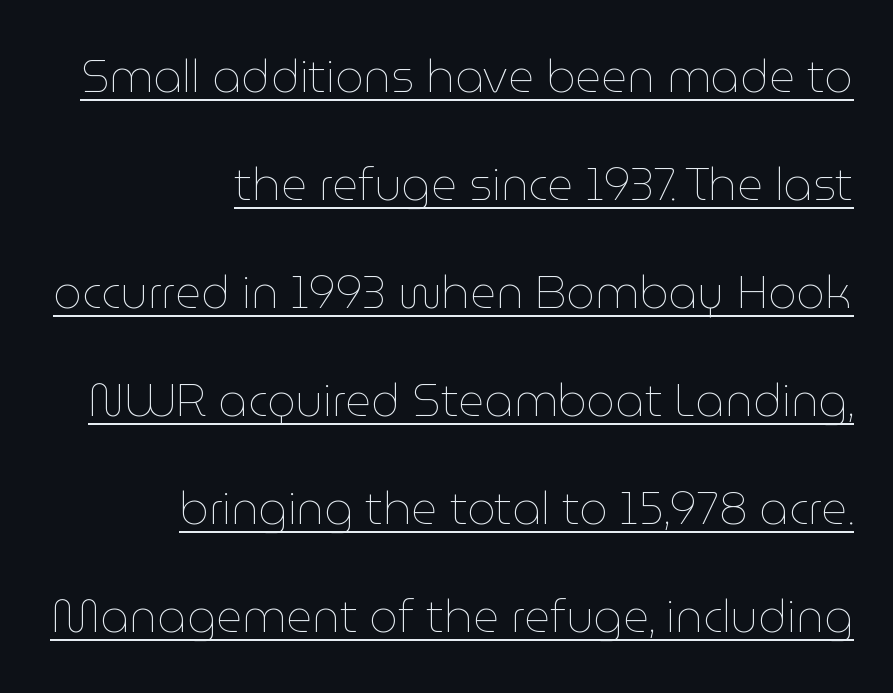
The image shows 45 px thin type, upright; set right-aligned, loose line spacing (2.4x), normal letter spacing, underlined; low stroke contrast and a medium x-height.
